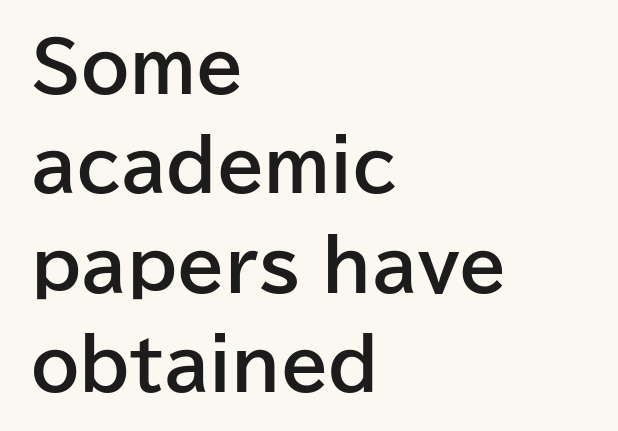
{"serif": "no", "italic": "no", "bold": "yes", "weight": "bold", "width": "normal", "stroke_contrast": "low", "x_height": "medium", "monospaced": "no", "underline": "no", "align": "left", "line_spacing": "normal", "line_spacing_ratio": 1.44, "letter_spacing": "normal", "letter_spacing_em": 0.0, "glyph_px": 69}
